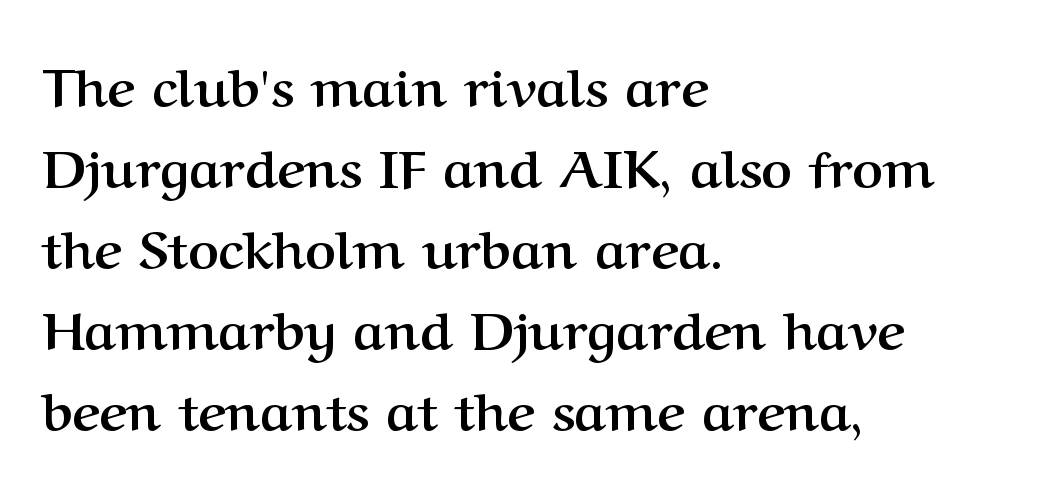
{"serif": "yes", "italic": "no", "bold": "yes", "weight": "semibold", "width": "normal", "stroke_contrast": "medium", "x_height": "medium", "monospaced": "no", "underline": "no", "align": "left", "line_spacing": "normal", "line_spacing_ratio": 1.53, "letter_spacing": "normal", "letter_spacing_em": 0.0, "glyph_px": 53}
